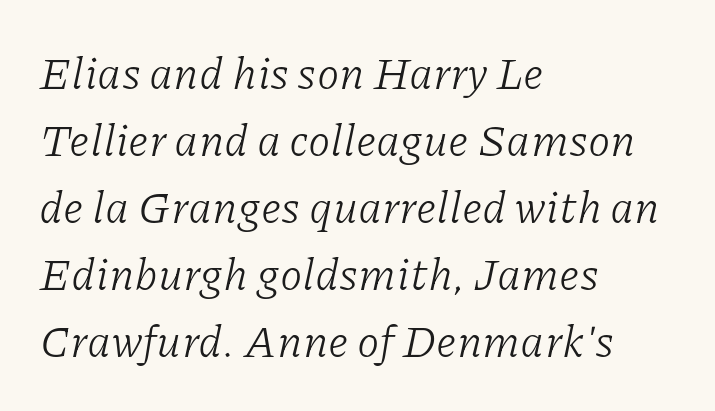
{"serif": "yes", "italic": "yes", "lean": "right", "slant_degrees": 11, "bold": "no", "weight": "light", "width": "normal", "stroke_contrast": "low", "x_height": "medium", "monospaced": "no", "underline": "no", "align": "left", "line_spacing": "normal", "line_spacing_ratio": 1.49, "letter_spacing": "normal", "letter_spacing_em": 0.0, "glyph_px": 45}
